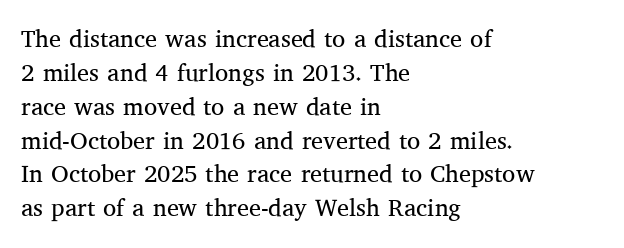
Decoration check: the copy has no underline. Teacher's note: observe the even left margin — that is flush-left alignment. Interline gaps are of average width in this sample. No chunkiness to these letters — they're not bold. These lines were composed using upright roman letters.
